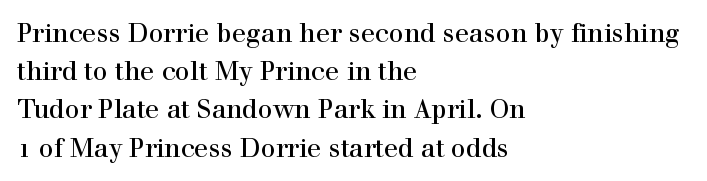
Glance below the letters and you will spot only blank space. Interline gaps are of average width in this sample. The type sits square on the baseline with zero lean. The text block is weighted toward the left margin, trailing off unevenly rightward. These lines keep a tight, regular rhythm from letter to letter.
